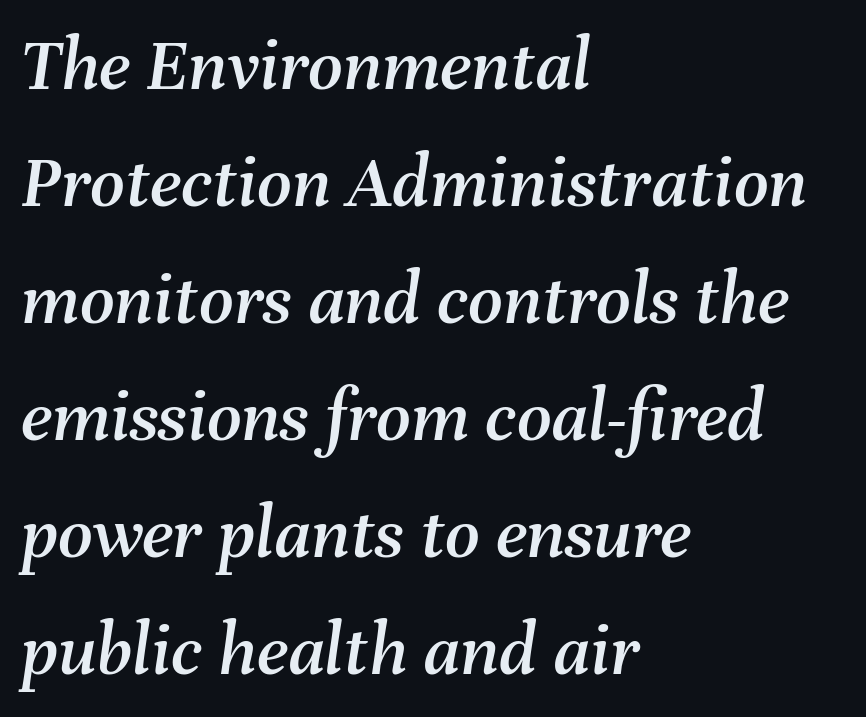
Is there much room between lines? A standard amount, neither cramped nor airy. Italic? Definitely — the glyphs are oblique. Bare-footed words on every line. Casual observation: everything's shoved over to the left.
